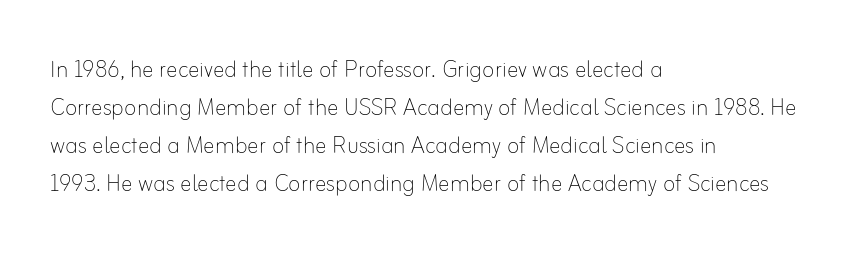
{"italic": "no", "bold": "no", "weight": "thin", "width": "normal", "stroke_contrast": "low", "x_height": "small", "monospaced": "no", "underline": "no", "align": "left", "line_spacing": "normal", "line_spacing_ratio": 1.31, "letter_spacing": "normal", "letter_spacing_em": 0.0, "glyph_px": 29}
